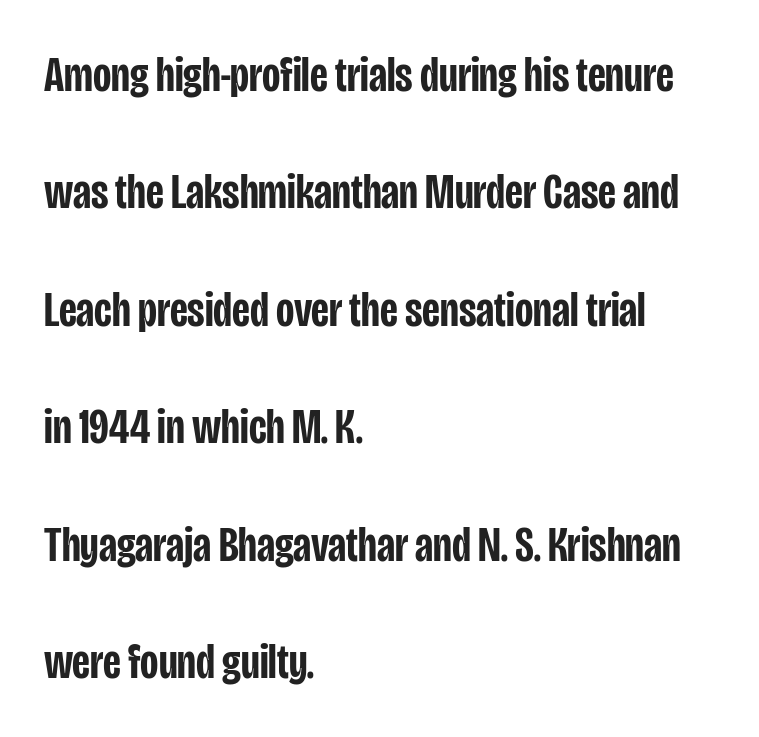
Q: Is the text bold? A: Semi-bold.
Q: Is the text italic (slanted)? A: No, it is upright.
Q: Is the typeface a serif or a sans-serif typeface? A: Sans-serif.
Q: Is the text underlined? A: No.
Q: How is the paragraph aligned? A: Left-aligned.
Q: Is the spacing between letters normal or unusually wide? A: Normal.
Q: Is the spacing between lines tight, normal or loose? A: Loose.
Q: Width (condensed, normal, or wide)? A: Condensed.
Q: Stroke contrast? A: Low.
Q: x-height? A: Large.
Q: Monospaced? A: No.
